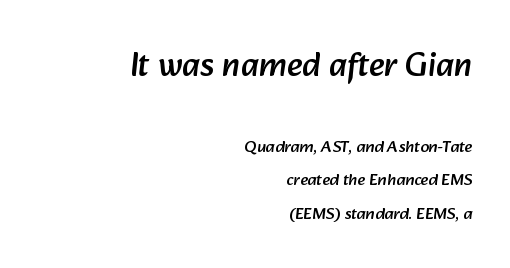
Casual observation: everything's shoved over to the right. No extra tracking has been applied to these lines. You could not count columns in this text — the font is proportionally spaced. The words here are not underlined. Leading: increased.
